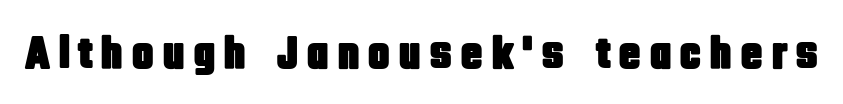
Q: Is the text italic (slanted)? A: No, it is upright.
Q: Is the typeface a serif or a sans-serif typeface? A: Sans-serif.
Q: Is the text underlined? A: No.
Q: Width (condensed, normal, or wide)? A: Condensed.
Q: Stroke contrast? A: Low.
Q: x-height? A: Large.
Q: Monospaced? A: No.
